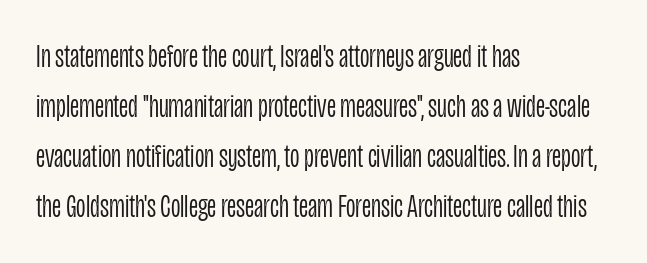
The image shows 33 px light, condensed sans-serif type, upright; set left-aligned, normal line spacing (1.52x), normal letter spacing, not underlined; low stroke contrast and a large x-height.
